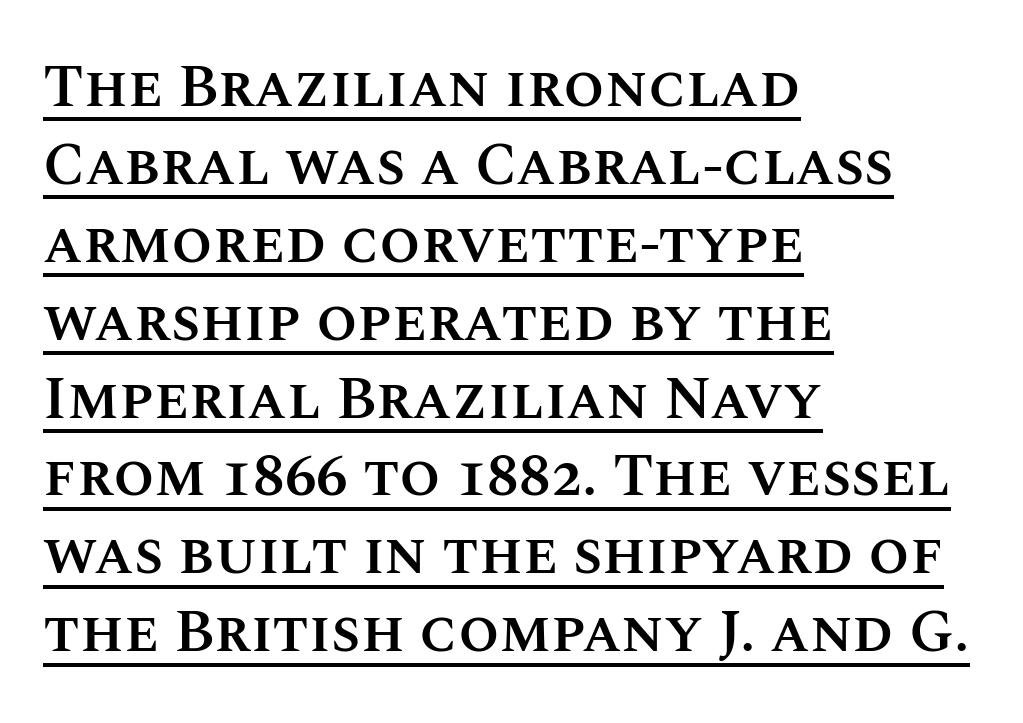
Q: Is the text bold? A: Semi-bold.
Q: Is the text italic (slanted)? A: No, it is upright.
Q: Is the text underlined? A: Yes.
Q: How is the paragraph aligned? A: Left-aligned.
Q: Is the spacing between letters normal or unusually wide? A: Normal.
Q: Is the spacing between lines tight, normal or loose? A: Normal.
Q: Width (condensed, normal, or wide)? A: Normal.
Q: Stroke contrast? A: Medium.
Q: x-height? A: Large.
Q: Monospaced? A: No.
